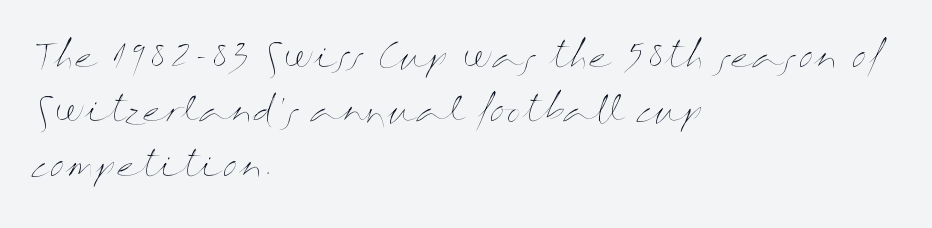
Q: Is the text bold? A: No.
Q: Is the text italic (slanted)? A: Yes.
Q: Is the text underlined? A: No.
Q: How is the paragraph aligned? A: Left-aligned.
Q: Is the spacing between letters normal or unusually wide? A: Normal.
Q: Is the spacing between lines tight, normal or loose? A: Normal.
Q: Width (condensed, normal, or wide)? A: Wide.
Q: Stroke contrast? A: Medium.
Q: x-height? A: Medium.
Q: Monospaced? A: No.
